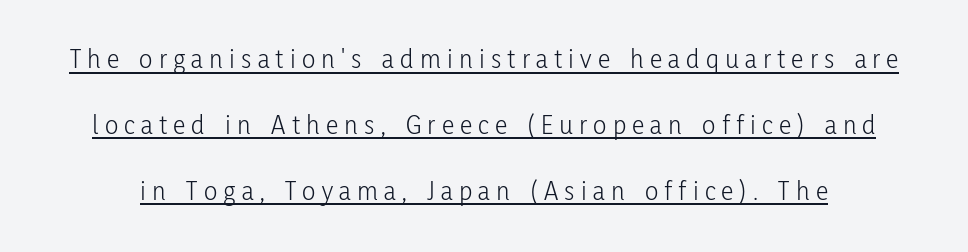
Grotesque or geometric, the face here clearly has no serifs. The passage shown is typed in a proportional face where columns would drift. The specimen reads as upright at a glance. This is not heavy type; no bold has been used. The sample's only ornament is a line tracing under the words. Caption: expanded tracking, letters set apart.
